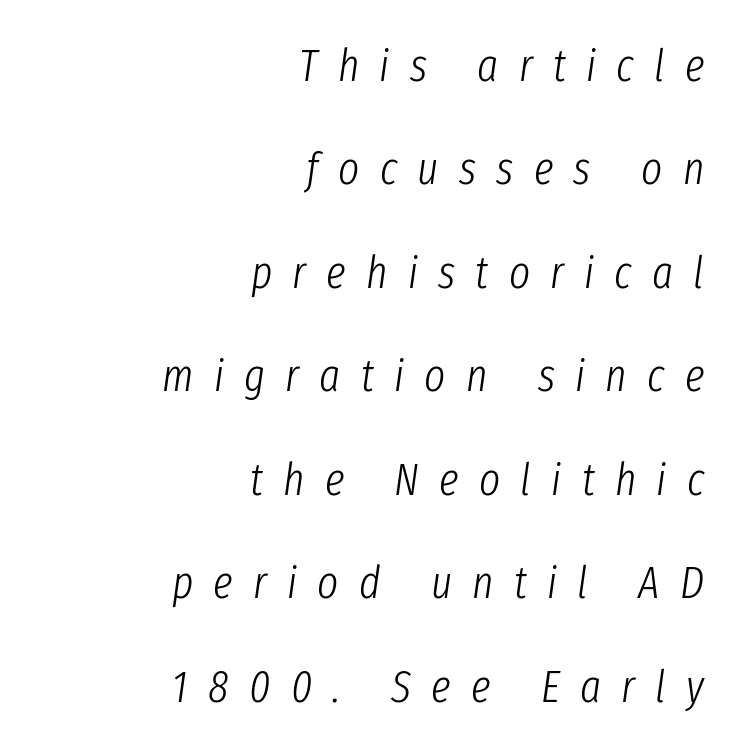
Q: Is the text bold? A: No.
Q: Is the text italic (slanted)? A: Yes, it leans right by about 8 degrees.
Q: Is the text underlined? A: No.
Q: How is the paragraph aligned? A: Right-aligned.
Q: Is the spacing between letters normal or unusually wide? A: Unusually wide.
Q: Is the spacing between lines tight, normal or loose? A: Loose.
Q: Width (condensed, normal, or wide)? A: Condensed.
Q: Stroke contrast? A: Low.
Q: x-height? A: Medium.
Q: Monospaced? A: No.
